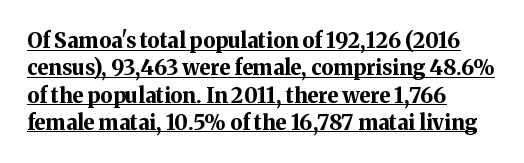
Line beginnings align vertically; line endings do not. Words appear dense and cohesive because spacing is normal. These lines sit exactly where default settings would place them. Weight: bold. A roman cut, with each character standing at attention. The glyphs are accompanied by a horizontal stroke just below them.
